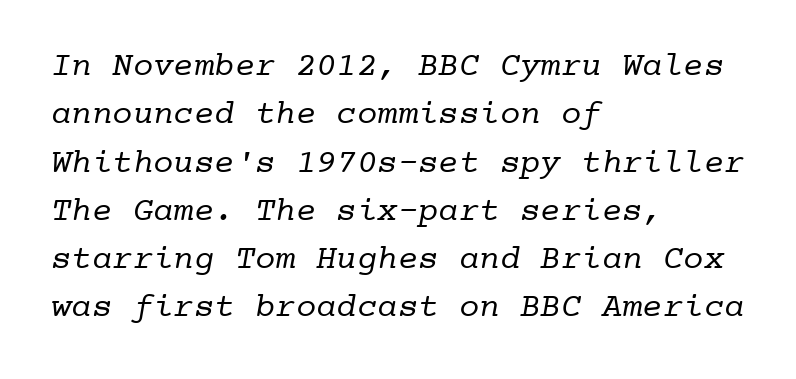
The image shows 34 px regular-weight serif type, monospaced; set left-aligned, normal line spacing (1.42x), normal letter spacing, not underlined; low stroke contrast and a medium x-height.
